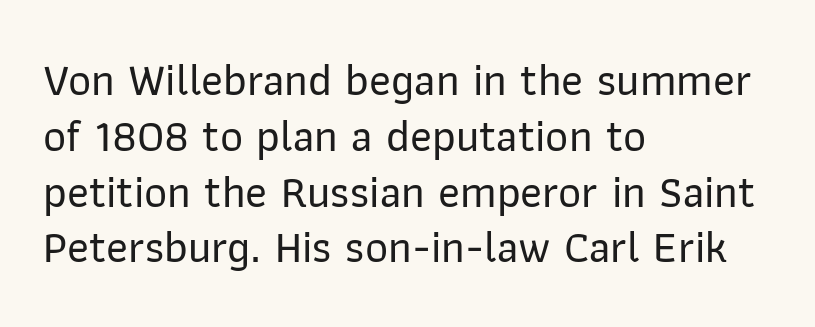
Q: Is the text italic (slanted)? A: No, it is upright.
Q: Is the typeface a serif or a sans-serif typeface? A: Sans-serif.
Q: Is the text underlined? A: No.
Q: How is the paragraph aligned? A: Left-aligned.
Q: Is the spacing between letters normal or unusually wide? A: Normal.
Q: Width (condensed, normal, or wide)? A: Normal.
Q: Stroke contrast? A: Low.
Q: x-height? A: Medium.
Q: Monospaced? A: No.
